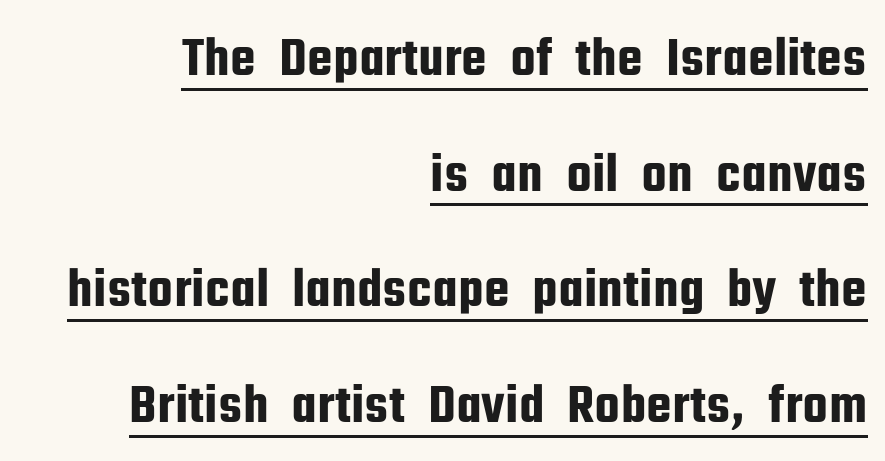
{"serif": "no", "italic": "no", "width": "condensed", "stroke_contrast": "low", "x_height": "medium", "monospaced": "no", "underline": "yes", "align": "right", "line_spacing": "loose", "line_spacing_ratio": 2.03, "letter_spacing": "normal", "letter_spacing_em": 0.0, "glyph_px": 57}
